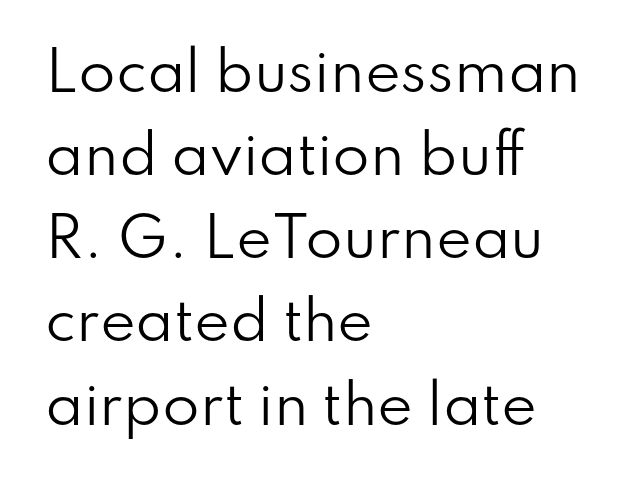
Q: Is the text bold? A: No.
Q: Is the text italic (slanted)? A: No, it is upright.
Q: Is the typeface a serif or a sans-serif typeface? A: Sans-serif.
Q: Is the text underlined? A: No.
Q: How is the paragraph aligned? A: Left-aligned.
Q: Is the spacing between letters normal or unusually wide? A: Normal.
Q: Is the spacing between lines tight, normal or loose? A: Normal.
Q: Width (condensed, normal, or wide)? A: Normal.
Q: Stroke contrast? A: Low.
Q: x-height? A: Small.
Q: Monospaced? A: No.
